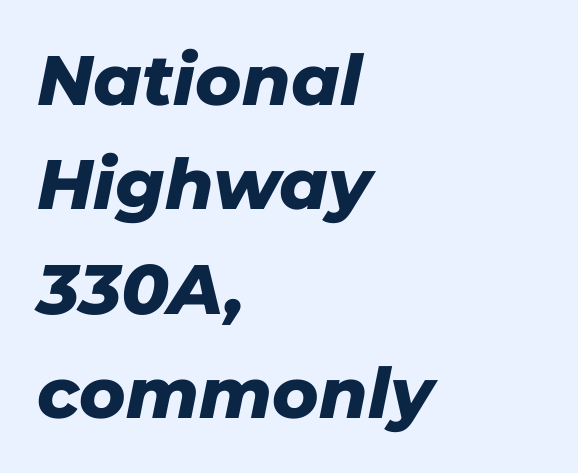
{"italic": "yes", "lean": "right", "slant_degrees": 11, "bold": "yes", "weight": "heavy", "width": "normal", "stroke_contrast": "low", "x_height": "medium", "monospaced": "no", "underline": "no", "align": "left", "line_spacing": "normal", "line_spacing_ratio": 1.49, "letter_spacing": "normal", "letter_spacing_em": 0.0, "glyph_px": 70}
